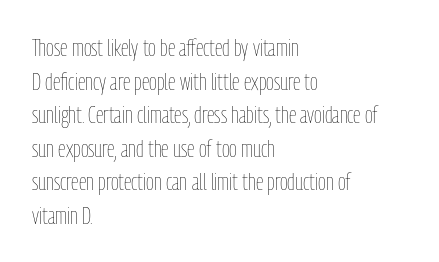
The image shows 24 px text type, upright; set left-aligned, normal line spacing (1.4x), normal letter spacing, not underlined.
